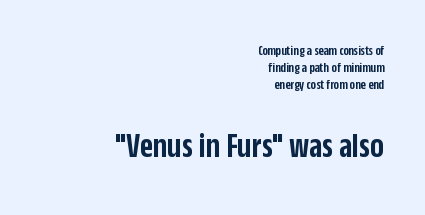
Q: Is the text bold? A: Semi-bold.
Q: Is the text italic (slanted)? A: No, it is upright.
Q: Is the typeface a serif or a sans-serif typeface? A: Sans-serif.
Q: Is the text underlined? A: No.
Q: How is the paragraph aligned? A: Right-aligned.
Q: Is the spacing between letters normal or unusually wide? A: Normal.
Q: Which block of text is set in a larger size, the first (top) or the second (bottom)? A: The second (bottom) one.
Q: Width (condensed, normal, or wide)? A: Condensed.
Q: Stroke contrast? A: Low.
Q: x-height? A: Large.
Q: Monospaced? A: No.
